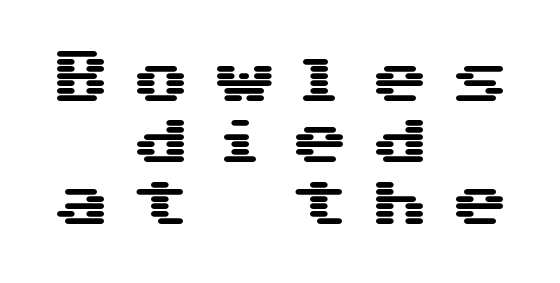
Q: Is the text italic (slanted)? A: No, it is upright.
Q: Is the typeface a serif or a sans-serif typeface? A: Sans-serif.
Q: Is the text underlined? A: No.
Q: How is the paragraph aligned? A: Centered.
Q: Is the spacing between letters normal or unusually wide? A: Unusually wide.
Q: Is the spacing between lines tight, normal or loose? A: Tight.
Q: Width (condensed, normal, or wide)? A: Wide.
Q: Stroke contrast? A: Medium.
Q: x-height? A: Medium.
